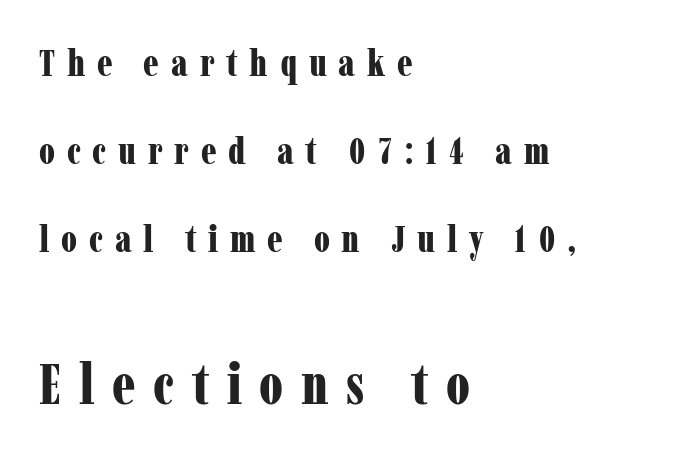
{"serif": "yes", "italic": "no", "bold": "yes", "weight": "bold", "width": "condensed", "stroke_contrast": "low", "x_height": "medium", "monospaced": "no", "underline": "no", "align": "left", "line_spacing": "loose", "line_spacing_ratio": 2.32, "letter_spacing": "wide", "letter_spacing_em": 0.31, "larger_block": "second", "size_ratio": 1.5, "glyph_px": 57}
